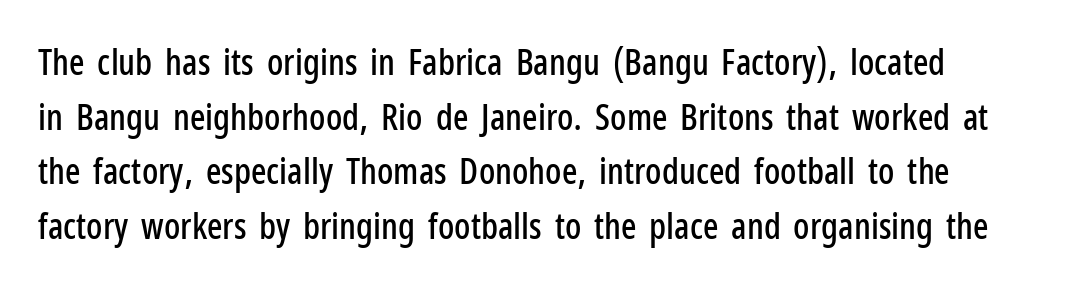
{"serif": "no", "italic": "no", "width": "condensed", "stroke_contrast": "low", "x_height": "medium", "monospaced": "no", "underline": "no", "align": "left", "line_spacing": "normal", "line_spacing_ratio": 1.52, "letter_spacing": "normal", "letter_spacing_em": 0.0, "glyph_px": 36}
